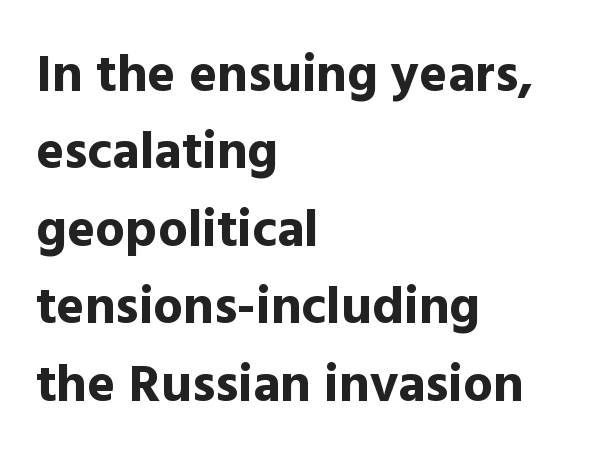
{"serif": "no", "italic": "no", "bold": "yes", "weight": "bold", "width": "normal", "x_height": "medium", "monospaced": "no", "underline": "no", "align": "left", "line_spacing": "normal", "line_spacing_ratio": 1.46, "letter_spacing": "normal", "letter_spacing_em": 0.0, "glyph_px": 53}
